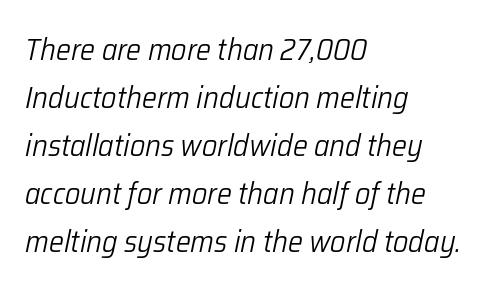
{"italic": "yes", "lean": "right", "slant_degrees": 12, "bold": "no", "weight": "light", "width": "normal", "stroke_contrast": "low", "x_height": "medium", "monospaced": "no", "underline": "no", "align": "left", "line_spacing": "normal", "line_spacing_ratio": 1.6, "letter_spacing": "normal", "letter_spacing_em": 0.0, "glyph_px": 30}
